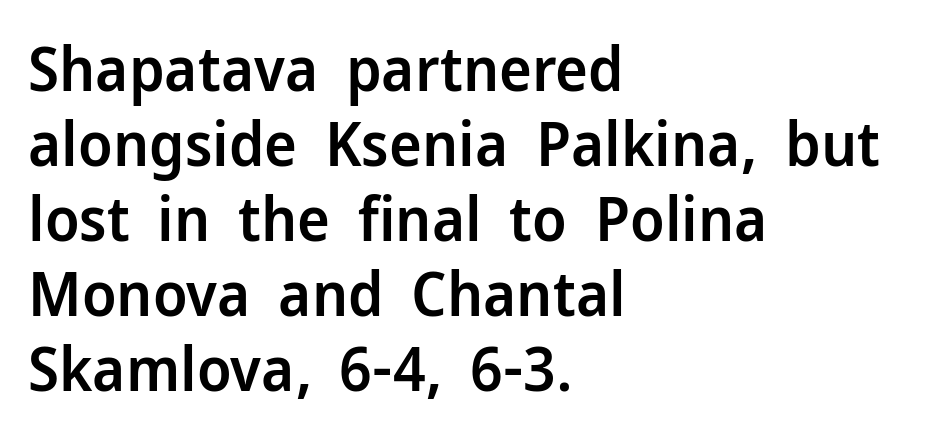
Q: Is the text bold? A: Semi-bold.
Q: Is the text italic (slanted)? A: No, it is upright.
Q: Is the typeface a serif or a sans-serif typeface? A: Sans-serif.
Q: Is the text underlined? A: No.
Q: How is the paragraph aligned? A: Left-aligned.
Q: Is the spacing between letters normal or unusually wide? A: Normal.
Q: Width (condensed, normal, or wide)? A: Normal.
Q: Stroke contrast? A: Low.
Q: x-height? A: Medium.
Q: Monospaced? A: No.
